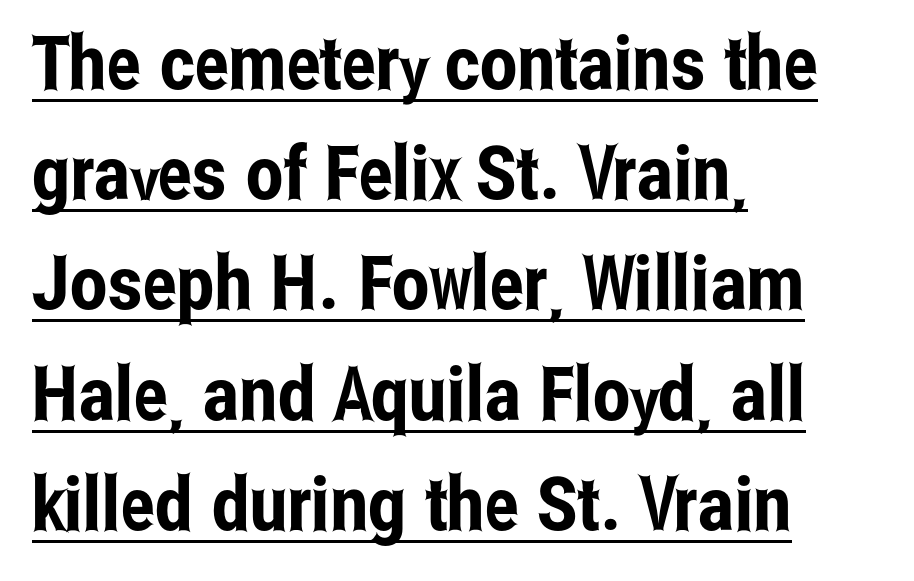
Notice how the passage keeps a crisp vertical edge on the left only. Are there feet on the stems? There aren't — it's a sans. The type is set solid horizontally, with unmodified tracking. A typesetter would call this leading conventional body-copy spacing.
